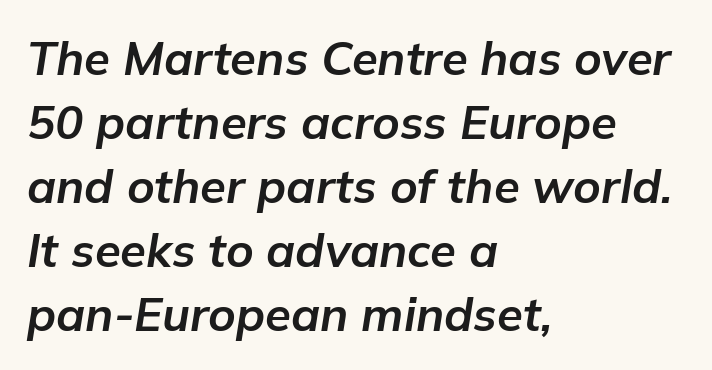
The image shows 47 px bold type, italic (leaning right); set left-aligned, normal line spacing (1.36x), normal letter spacing, not underlined; low stroke contrast and a medium x-height.
